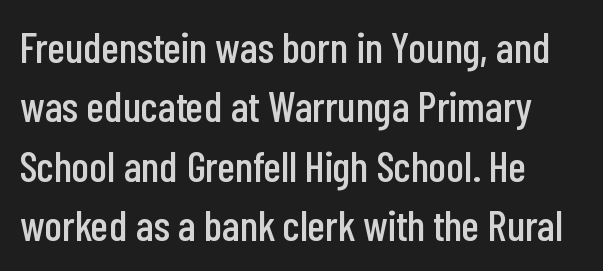
The lines are quadded left. Tracking value appears to be zero — textbook default spacing. The passage shown is not underscored anywhere. The passage shown is typed in a proportional face where columns would drift. Observe the absence of serifs on each vertical stroke in this sample. The typography opts for an upright posture over an oblique one.
